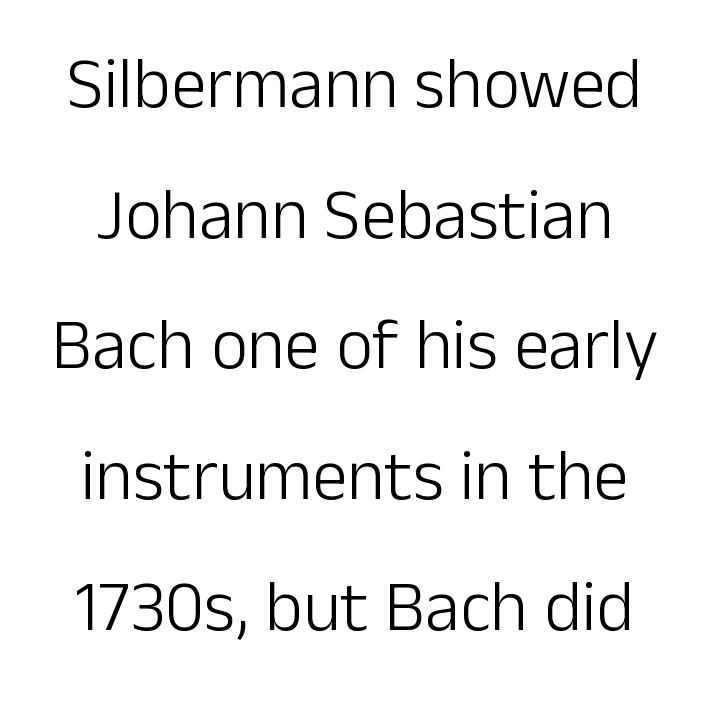
The image shows 71 px light sans-serif type, upright; set line spacing 1.84x, normal letter spacing, not underlined; low stroke contrast and a medium x-height.
